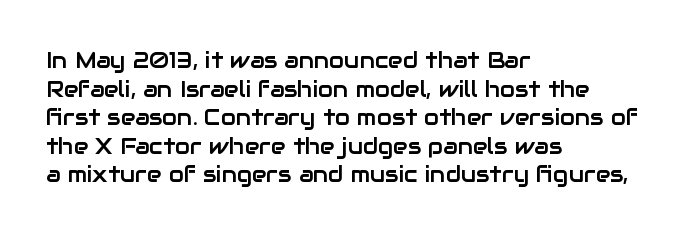
The image shows 22 px text type, upright; set left-aligned, normal line spacing (1.3x), normal letter spacing, not underlined.
